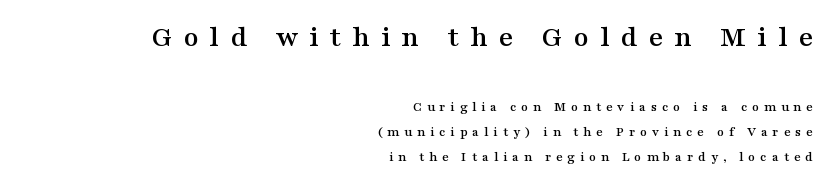
The image shows 31 px wide serif type, upright; set right-aligned, line spacing 1.79x, unusually wide letter spacing (+0.35 em), not underlined; the first (top) block is 2.21x larger; medium stroke contrast and a medium x-height.
